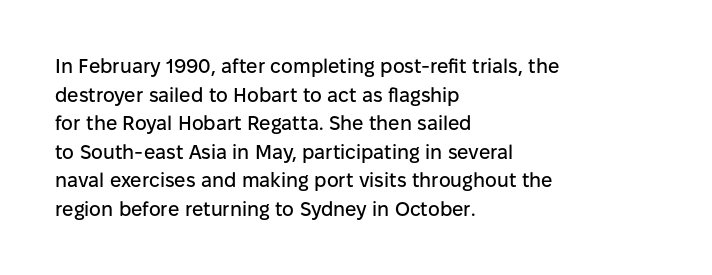
{"italic": "no", "underline": "no", "align": "left", "line_spacing": "normal", "line_spacing_ratio": 1.43, "letter_spacing": "normal", "letter_spacing_em": 0.0, "glyph_px": 20}
